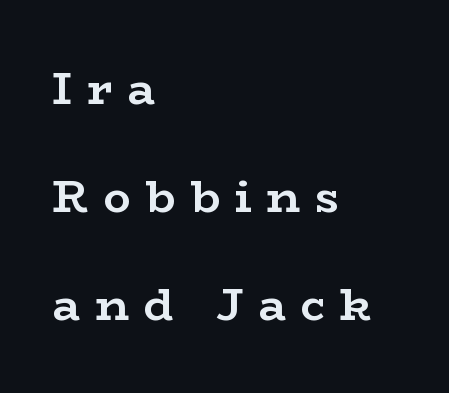
The image shows 46 px semibold, wide serif type, upright; set left-aligned, loose line spacing (2.35x), unusually wide letter spacing (+0.32 em), not underlined; low stroke contrast and a medium x-height.
